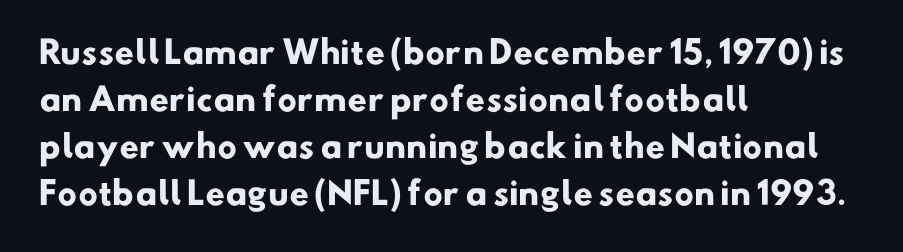
Q: Is the text bold? A: Yes.
Q: Is the typeface a serif or a sans-serif typeface? A: Sans-serif.
Q: Is the text underlined? A: No.
Q: How is the paragraph aligned? A: Left-aligned.
Q: Is the spacing between letters normal or unusually wide? A: Normal.
Q: Is the spacing between lines tight, normal or loose? A: Normal.
Q: Width (condensed, normal, or wide)? A: Normal.
Q: Stroke contrast? A: Low.
Q: x-height? A: Small.
Q: Monospaced? A: No.
